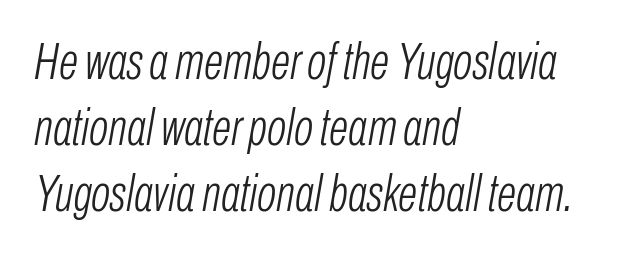
Q: Is the text bold? A: No.
Q: Is the text italic (slanted)? A: Yes, it leans right by about 10 degrees.
Q: Is the text underlined? A: No.
Q: How is the paragraph aligned? A: Left-aligned.
Q: Is the spacing between letters normal or unusually wide? A: Normal.
Q: Is the spacing between lines tight, normal or loose? A: Normal.
Q: Width (condensed, normal, or wide)? A: Condensed.
Q: Stroke contrast? A: Low.
Q: x-height? A: Medium.
Q: Monospaced? A: No.
